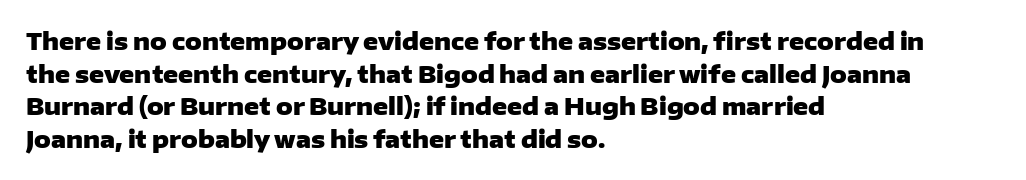
The image shows 23 px bold type, upright; set left-aligned, normal line spacing (1.42x), normal letter spacing, not underlined.
